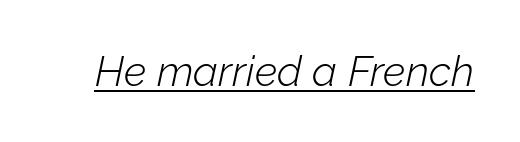
The image shows 42 px light type, italic (leaning right); set normal letter spacing, underlined; low stroke contrast and a medium x-height.
